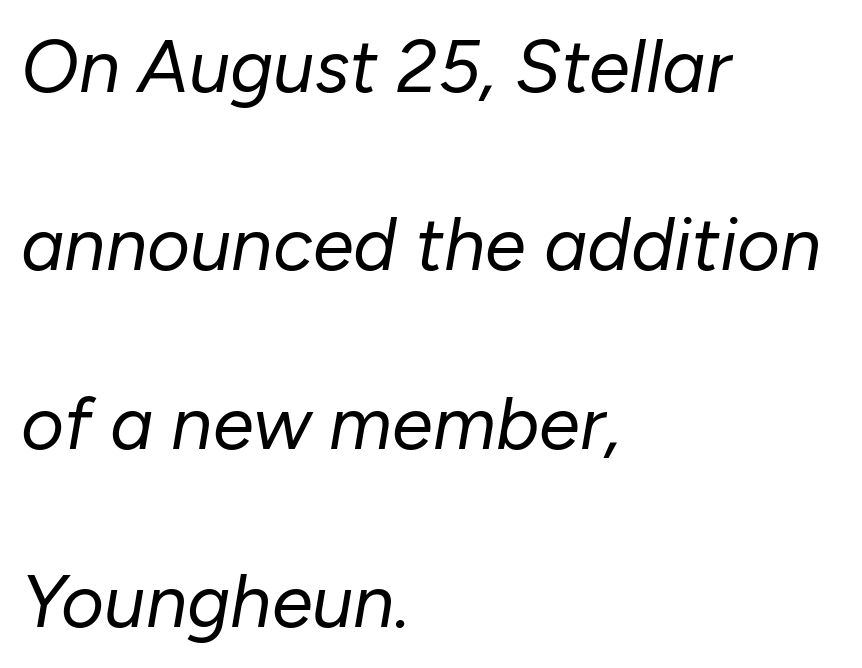
The image shows 74 px regular-weight type, italic (leaning right); set left-aligned, loose line spacing (2.41x), normal letter spacing, not underlined; low stroke contrast and a medium x-height.
